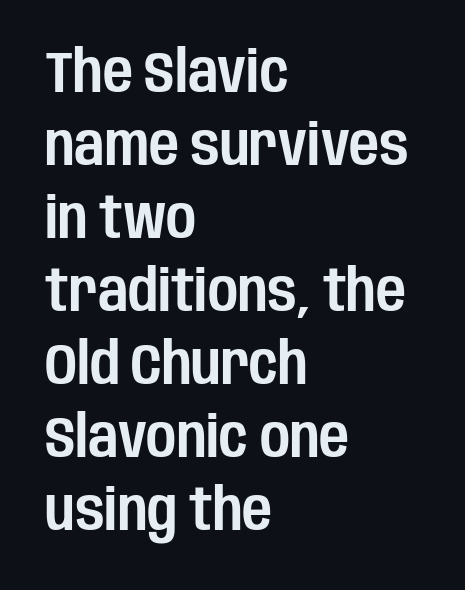
{"serif": "no", "italic": "no", "width": "condensed", "stroke_contrast": "low", "x_height": "large", "monospaced": "no", "underline": "no", "align": "left", "line_spacing": "normal", "line_spacing_ratio": 1.26, "letter_spacing": "normal", "letter_spacing_em": 0.0, "glyph_px": 58}
